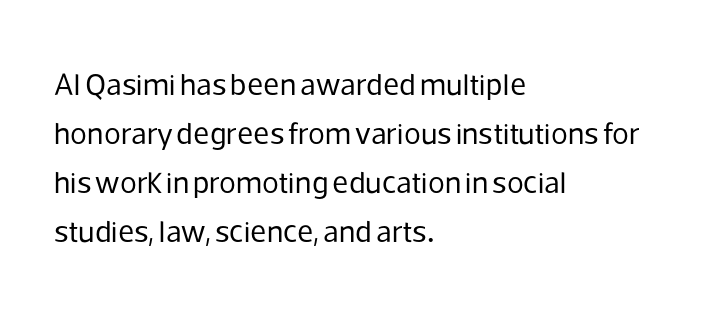
Q: Is the text bold? A: No.
Q: Is the text italic (slanted)? A: No, it is upright.
Q: Is the typeface a serif or a sans-serif typeface? A: Sans-serif.
Q: Is the text underlined? A: No.
Q: How is the paragraph aligned? A: Left-aligned.
Q: Is the spacing between letters normal or unusually wide? A: Normal.
Q: Is the spacing between lines tight, normal or loose? A: Normal.
Q: Width (condensed, normal, or wide)? A: Normal.
Q: Stroke contrast? A: Low.
Q: x-height? A: Medium.
Q: Monospaced? A: No.
